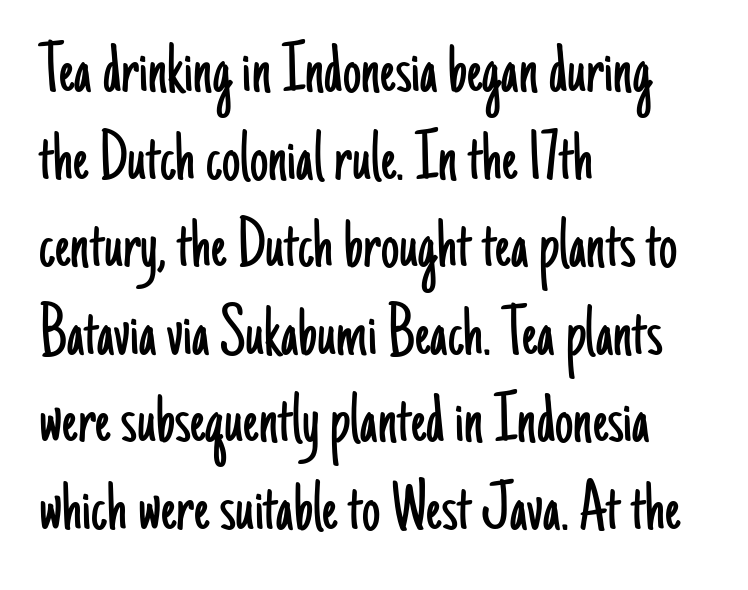
Each letter keeps its own natural width here, so spacing adapts to shape. The lines in this sample share a left origin and differ only in where they stop. The letterforms sit at book weight or below. The passage shown has conventional tracking throughout.
